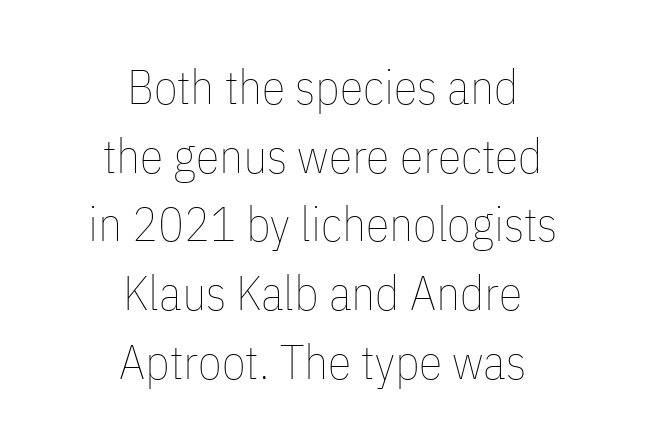
Short note: letters normally spaced. This sample is center-justified, so both line endings float freely. The foot of each line stays bare and open. Is the stroke heavy? The answer is a plain regular-or-lighter.
